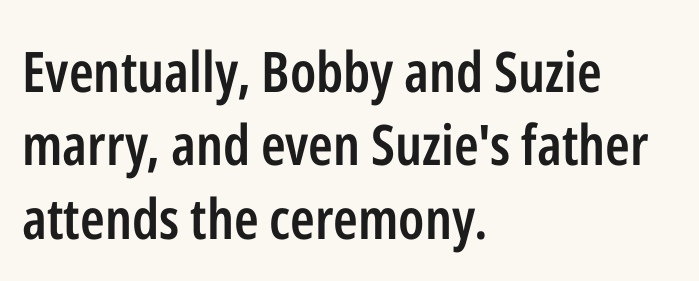
The image shows 56 px semibold, condensed sans-serif type, upright; set left-aligned, normal line spacing (1.31x), normal letter spacing, not underlined; low stroke contrast and a medium x-height.
